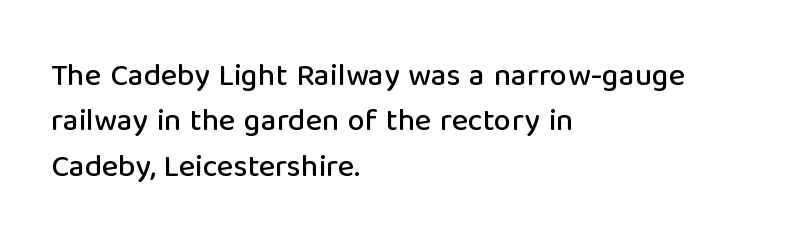
Classification — sans serif. In CSS terms this would be text-align: left. Nothing unusual about the tracking: characters are spaced as the font intends. Summary of vertical rhythm: regular, with standard interline spacing. The specimen omits any rule beneath the text block's lines. These lines were composed using upright roman letters.
